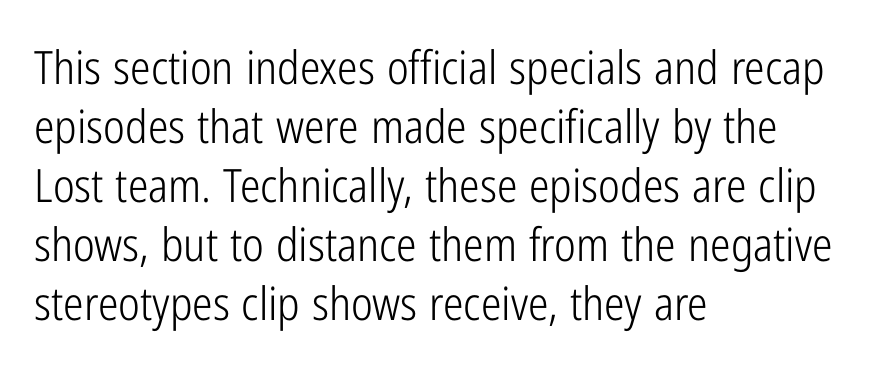
{"serif": "no", "italic": "no", "bold": "no", "weight": "light", "width": "condensed", "stroke_contrast": "low", "x_height": "medium", "monospaced": "no", "underline": "no", "align": "left", "line_spacing": "normal", "line_spacing_ratio": 1.28, "letter_spacing": "normal", "letter_spacing_em": 0.0, "glyph_px": 46}
